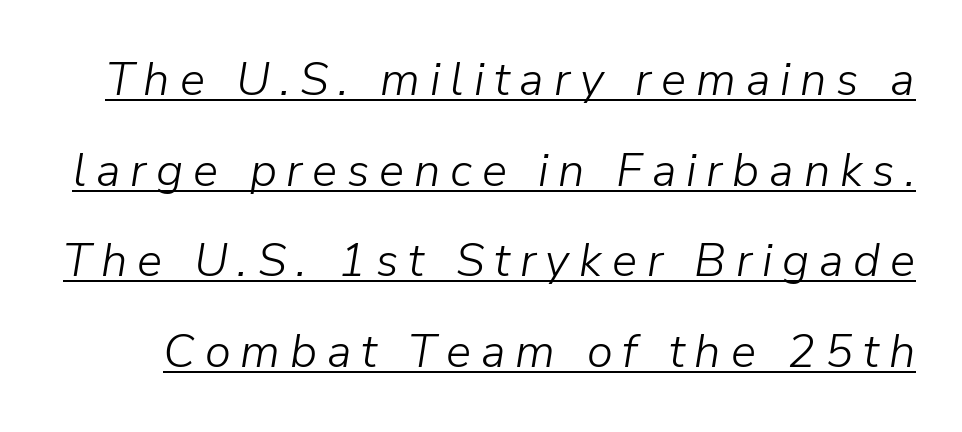
The image shows 47 px light type, italic (leaning right); set loose line spacing (1.93x), unusually wide letter spacing (+0.21 em), underlined; low stroke contrast and a medium x-height.
